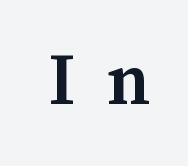
The image shows 72 px semibold serif type, upright; set unusually wide letter spacing (+0.44 em), not underlined; medium stroke contrast and a medium x-height.
